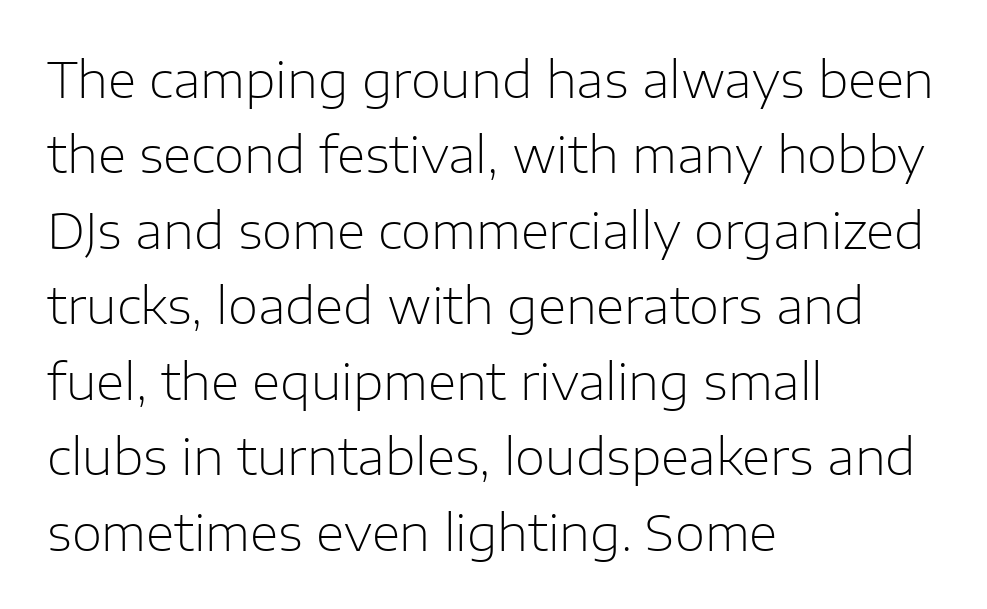
{"serif": "no", "italic": "no", "bold": "no", "weight": "light", "width": "normal", "stroke_contrast": "low", "x_height": "medium", "monospaced": "no", "underline": "no", "align": "left", "line_spacing": "normal", "line_spacing_ratio": 1.54, "letter_spacing": "normal", "letter_spacing_em": 0.0, "glyph_px": 49}
